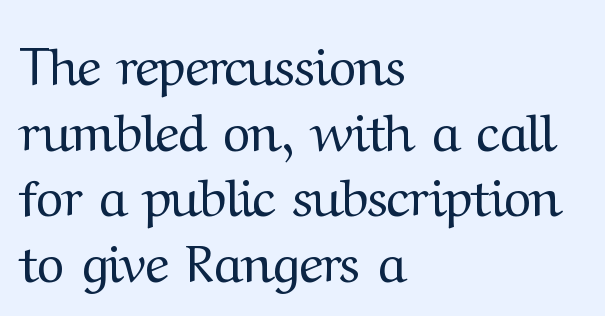
{"serif": "yes", "italic": "no", "bold": "no", "weight": "regular", "width": "normal", "stroke_contrast": "medium", "x_height": "medium", "monospaced": "no", "underline": "no", "align": "left", "line_spacing_ratio": 1.24, "letter_spacing": "normal", "letter_spacing_em": 0.0, "glyph_px": 53}
